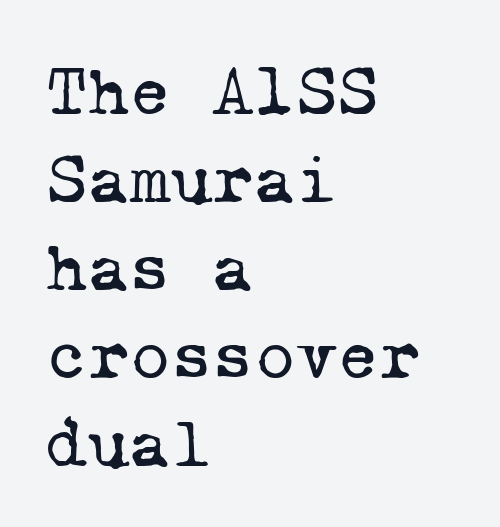
This rendering features lettering with no underline. Nobody touched the tracking dial on this one. Think of a typewriter: that constant character pitch is what you see here. Where is the straight margin? On the left. Examine the stroke ends and you'll spot serifs. The weight would be labelled regular, book, light, or lighter still.
